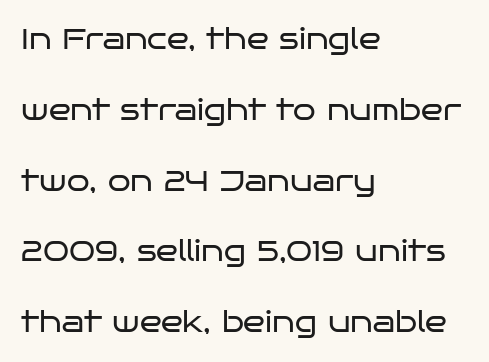
Q: Is the text bold? A: No.
Q: Is the text italic (slanted)? A: No, it is upright.
Q: Is the typeface a serif or a sans-serif typeface? A: Sans-serif.
Q: Is the text underlined? A: No.
Q: How is the paragraph aligned? A: Left-aligned.
Q: Is the spacing between letters normal or unusually wide? A: Normal.
Q: Is the spacing between lines tight, normal or loose? A: Loose.
Q: Width (condensed, normal, or wide)? A: Wide.
Q: Stroke contrast? A: Low.
Q: x-height? A: Large.
Q: Monospaced? A: No.
